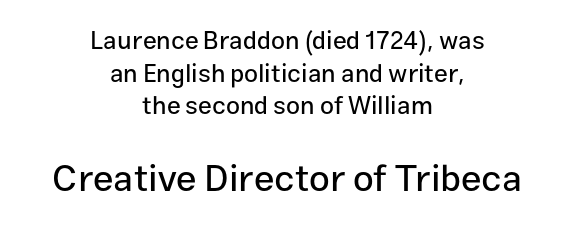
Q: Is the text italic (slanted)? A: No, it is upright.
Q: Is the typeface a serif or a sans-serif typeface? A: Sans-serif.
Q: Is the text underlined? A: No.
Q: How is the paragraph aligned? A: Centered.
Q: Is the spacing between letters normal or unusually wide? A: Normal.
Q: Is the spacing between lines tight, normal or loose? A: Normal.
Q: Which block of text is set in a larger size, the first (top) or the second (bottom)? A: The second (bottom) one.
Q: Width (condensed, normal, or wide)? A: Normal.
Q: Stroke contrast? A: Low.
Q: x-height? A: Medium.
Q: Monospaced? A: No.
